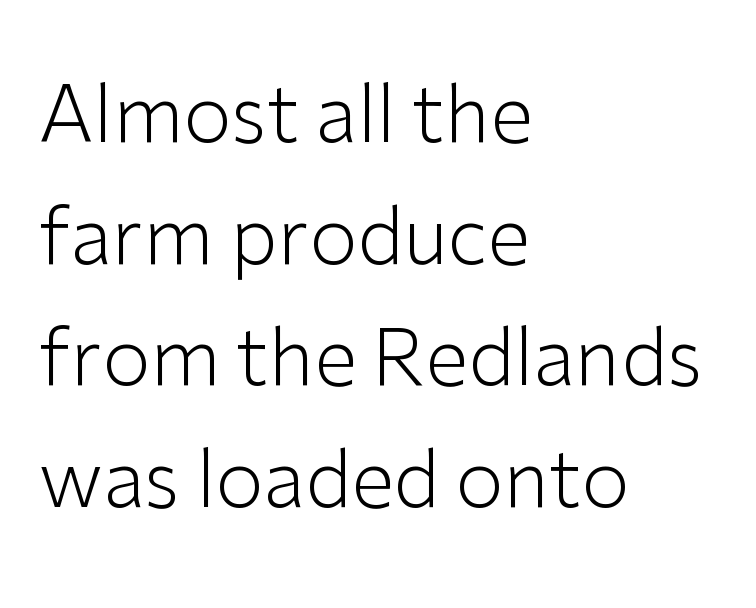
{"serif": "no", "italic": "no", "bold": "no", "weight": "light", "width": "normal", "stroke_contrast": "low", "x_height": "medium", "monospaced": "no", "underline": "no", "align": "left", "line_spacing": "normal", "line_spacing_ratio": 1.56, "letter_spacing": "normal", "letter_spacing_em": 0.0, "glyph_px": 78}
